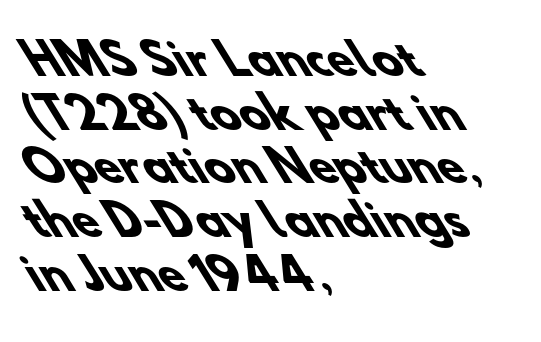
The image shows 43 px heavy sans-serif type; set left-aligned, normal line spacing (1.25x), normal letter spacing, not underlined; low stroke contrast and a small x-height.
